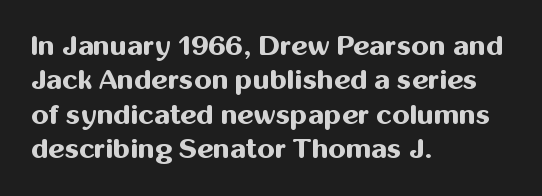
Looks like regular typesetting: each glyph gets only the width it needs. Check the space under the baseline: it is left empty. These lines keep a tight, regular rhythm from letter to letter. The passage is arranged the way most books set body copy — flush left.
